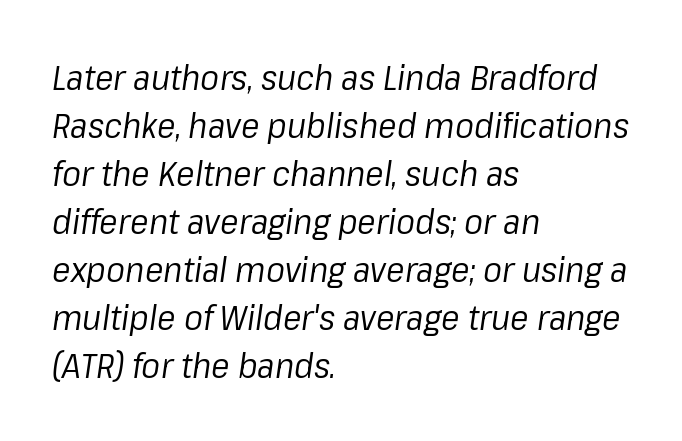
Q: Is the text bold? A: No.
Q: Is the text italic (slanted)? A: Yes, it leans right by about 8 degrees.
Q: Is the text underlined? A: No.
Q: How is the paragraph aligned? A: Left-aligned.
Q: Is the spacing between letters normal or unusually wide? A: Normal.
Q: Is the spacing between lines tight, normal or loose? A: Normal.
Q: Width (condensed, normal, or wide)? A: Normal.
Q: Stroke contrast? A: Low.
Q: x-height? A: Medium.
Q: Monospaced? A: No.
